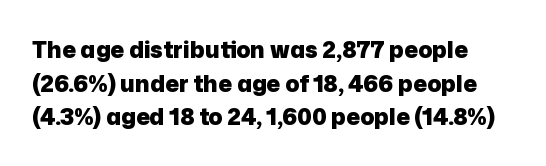
The image shows 23 px bold type, upright; set normal line spacing (1.46x), normal letter spacing, not underlined.
